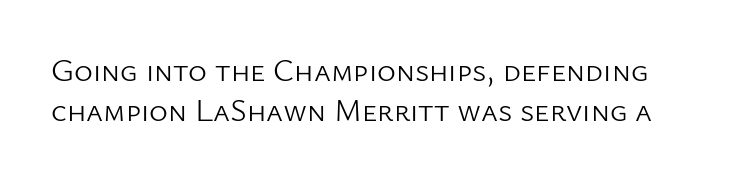
The image shows 32 px light sans-serif type, upright; set line spacing 1.24x, normal letter spacing, not underlined; low stroke contrast and a medium x-height.
